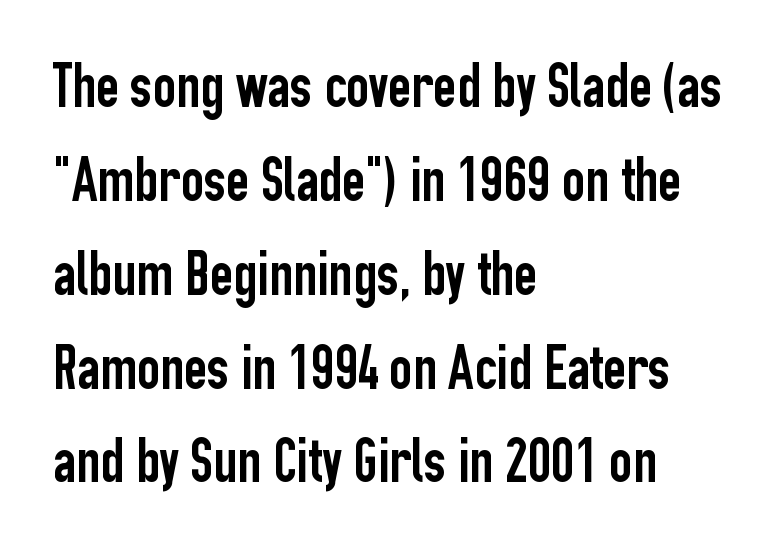
Q: Is the text italic (slanted)? A: No, it is upright.
Q: Is the typeface a serif or a sans-serif typeface? A: Sans-serif.
Q: Is the text underlined? A: No.
Q: How is the paragraph aligned? A: Left-aligned.
Q: Is the spacing between letters normal or unusually wide? A: Normal.
Q: Is the spacing between lines tight, normal or loose? A: Normal.
Q: Width (condensed, normal, or wide)? A: Condensed.
Q: Stroke contrast? A: Low.
Q: x-height? A: Medium.
Q: Monospaced? A: No.
